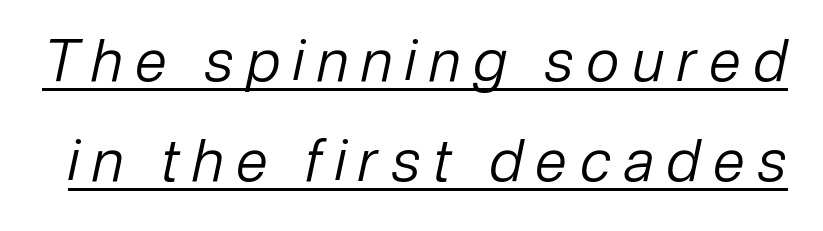
{"italic": "yes", "lean": "right", "slant_degrees": 12, "bold": "no", "weight": "regular", "width": "normal", "stroke_contrast": "low", "x_height": "medium", "monospaced": "no", "underline": "yes", "line_spacing_ratio": 1.72, "letter_spacing": "wide", "letter_spacing_em": 0.22, "glyph_px": 58}
